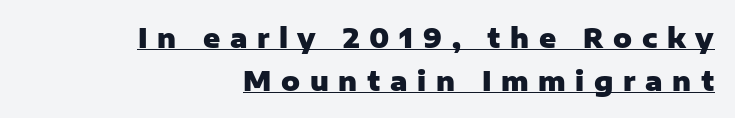
{"italic": "no", "bold": "yes", "underline": "yes", "align": "right", "line_spacing": "normal", "line_spacing_ratio": 1.64, "letter_spacing": "wide", "letter_spacing_em": 0.37, "glyph_px": 26}
